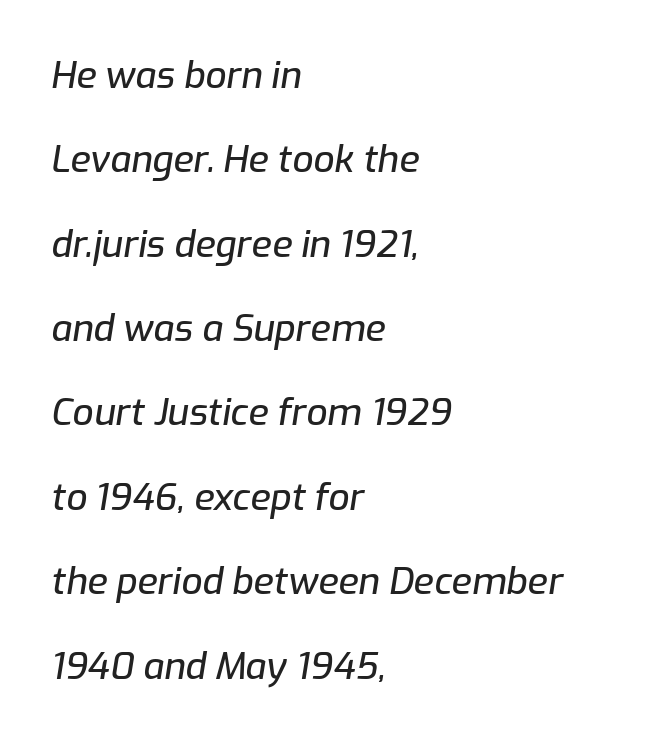
Q: Is the text italic (slanted)? A: Yes, it leans right by about 9 degrees.
Q: Is the text underlined? A: No.
Q: How is the paragraph aligned? A: Left-aligned.
Q: Is the spacing between letters normal or unusually wide? A: Normal.
Q: Is the spacing between lines tight, normal or loose? A: Loose.
Q: Width (condensed, normal, or wide)? A: Normal.
Q: Stroke contrast? A: Low.
Q: x-height? A: Medium.
Q: Monospaced? A: No.
